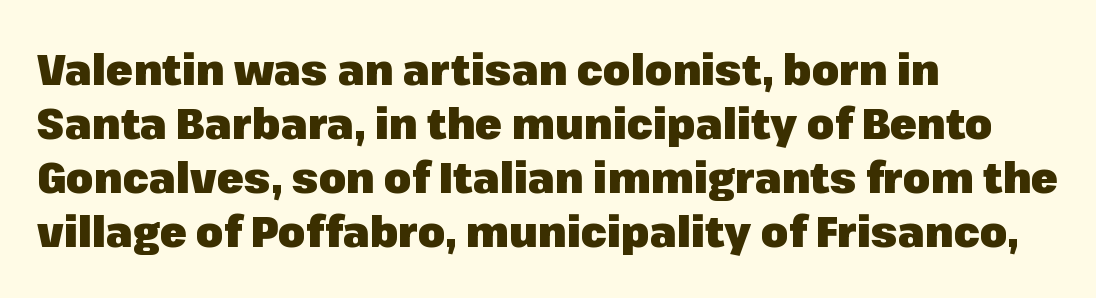
Q: Is the text bold? A: Yes.
Q: Is the text italic (slanted)? A: No, it is upright.
Q: Is the typeface a serif or a sans-serif typeface? A: Sans-serif.
Q: Is the text underlined? A: No.
Q: How is the paragraph aligned? A: Left-aligned.
Q: Is the spacing between letters normal or unusually wide? A: Normal.
Q: Width (condensed, normal, or wide)? A: Normal.
Q: Stroke contrast? A: Low.
Q: x-height? A: Medium.
Q: Monospaced? A: No.
